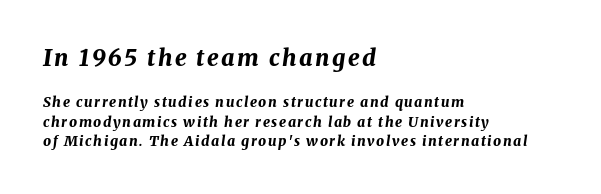
The image shows 23 px bold type, italic (leaning right); set left-aligned, normal line spacing (1.39x), not underlined; the first (top) block is 1.64x larger.
